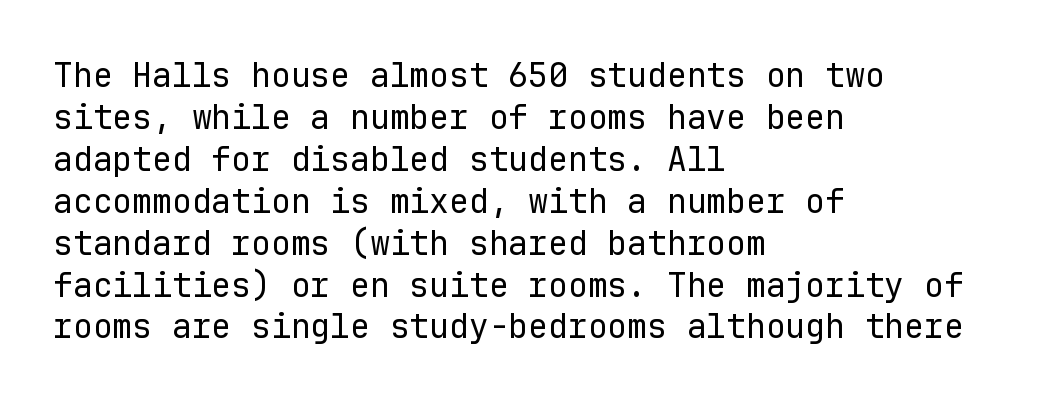
The image shows 33 px regular-weight sans-serif type, upright, monospaced; set left-aligned, normal line spacing (1.27x), normal letter spacing, not underlined; low stroke contrast and a medium x-height.
